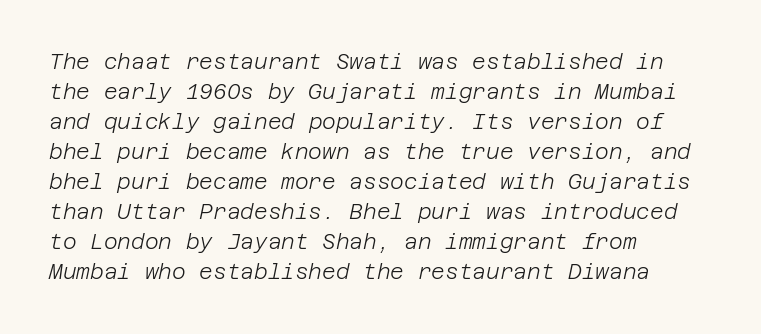
The image shows 21 px text type, italic (leaning right); set left-aligned, normal line spacing (1.43x), normal letter spacing, not underlined.
